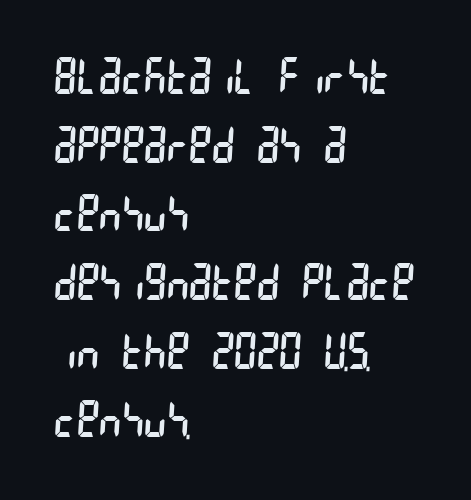
Q: Is the text bold? A: No.
Q: Is the typeface a serif or a sans-serif typeface? A: Sans-serif.
Q: Is the text underlined? A: No.
Q: How is the paragraph aligned? A: Left-aligned.
Q: Is the spacing between letters normal or unusually wide? A: Normal.
Q: Is the spacing between lines tight, normal or loose? A: Normal.
Q: Width (condensed, normal, or wide)? A: Condensed.
Q: Stroke contrast? A: Low.
Q: x-height? A: Large.
